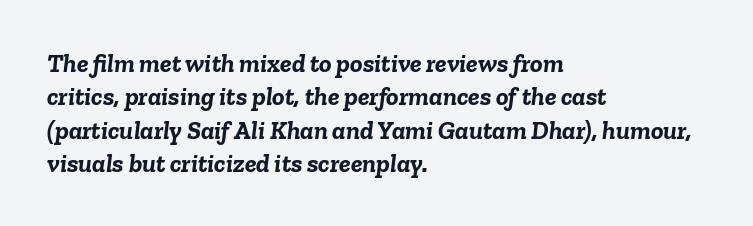
{"italic": "yes", "lean": "right", "slant_degrees": 6, "bold": "yes", "underline": "no", "align": "left", "line_spacing": "normal", "line_spacing_ratio": 1.28, "letter_spacing": "normal", "letter_spacing_em": 0.0, "glyph_px": 26}
